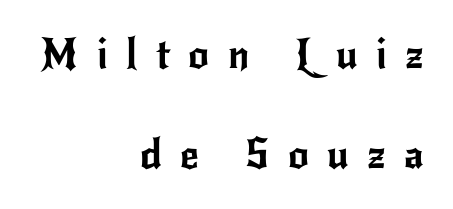
These lines stand farther apart than default settings would place them. Short note: letters widely spaced. This rendering uses right alignment, leaving the left contour irregular. Descenders are the only things crossing below the line.
